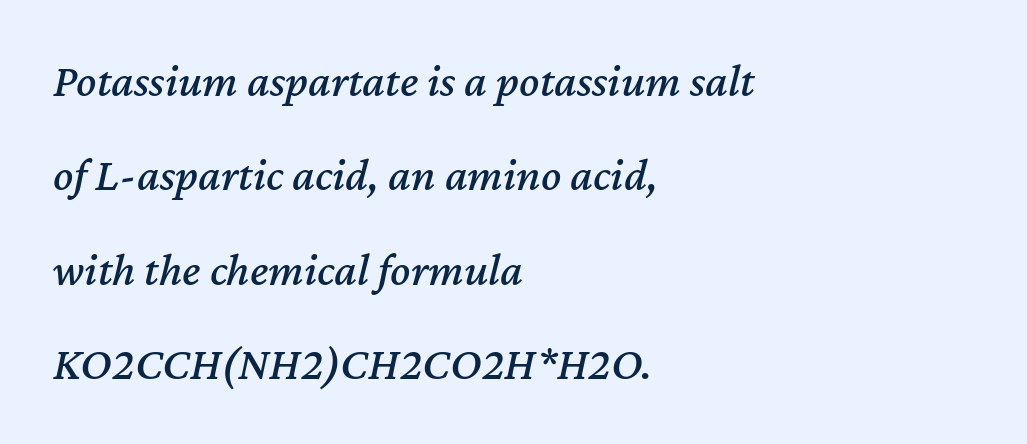
Notice how the stems are inclined rather than vertical — that's the hallmark of italics. Casual observation: everything's shoved over to the left. The gap between lines stays unmarked. Is there much room between lines? Yes — plenty of vertical air separates them. The horizontal fit of the characters is conventional and even. Note the varied advance widths — an 'i' is clearly narrower than an 'm'.
